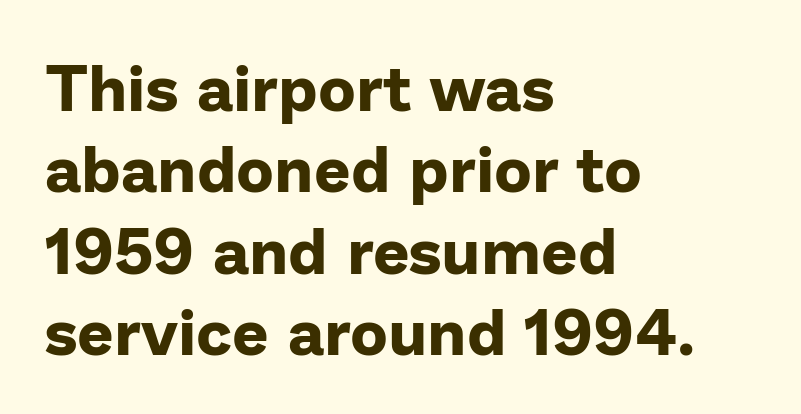
{"serif": "no", "italic": "no", "bold": "yes", "weight": "bold", "width": "normal", "stroke_contrast": "low", "x_height": "medium", "monospaced": "no", "underline": "no", "align": "left", "line_spacing": "normal", "line_spacing_ratio": 1.27, "letter_spacing": "normal", "letter_spacing_em": 0.0, "glyph_px": 64}
